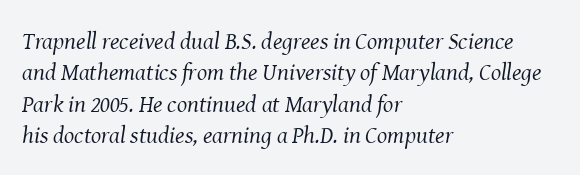
The image shows 24 px text type, italic (leaning right); set left-aligned, normal line spacing (1.31x), normal letter spacing, not underlined.
